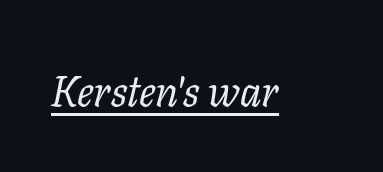
The image shows 44 px regular-weight serif type, italic (leaning right); set normal letter spacing, underlined; low stroke contrast and a medium x-height.
